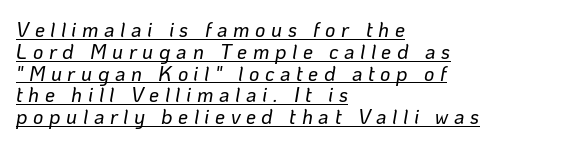
Q: Is the text italic (slanted)? A: Yes, it leans right by about 10 degrees.
Q: Is the text underlined? A: Yes.
Q: How is the paragraph aligned? A: Left-aligned.
Q: Is the spacing between letters normal or unusually wide? A: Unusually wide.
Q: Is the spacing between lines tight, normal or loose? A: Tight.
